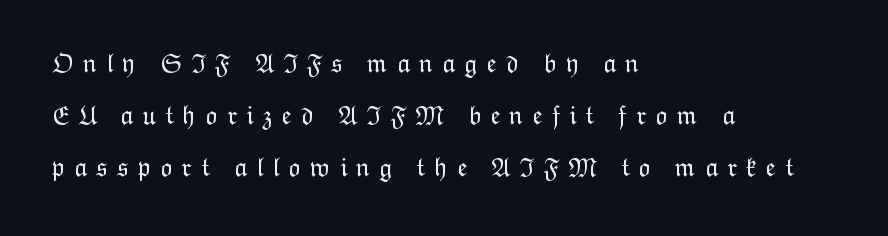
The image shows 27 px text type, upright; set left-aligned, loose line spacing (1.93x), unusually wide letter spacing (+0.32 em), not underlined.
